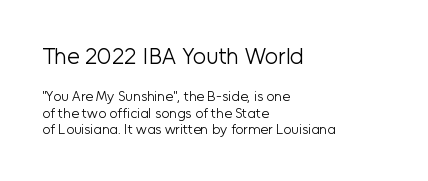
Q: Is the text bold? A: No.
Q: Is the text italic (slanted)? A: No, it is upright.
Q: Is the text underlined? A: No.
Q: How is the paragraph aligned? A: Left-aligned.
Q: Is the spacing between letters normal or unusually wide? A: Normal.
Q: Which block of text is set in a larger size, the first (top) or the second (bottom)? A: The first (top) one.
